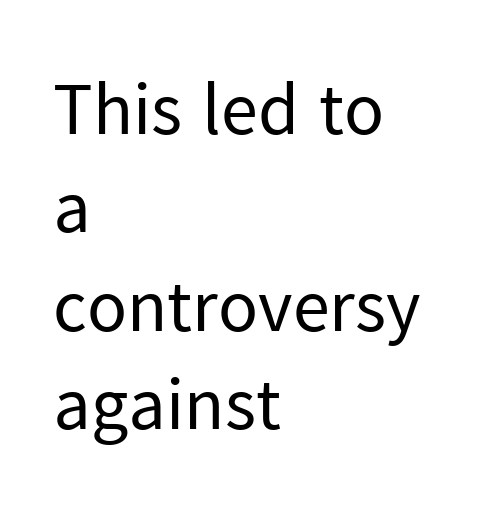
Check the space under the baseline: it is left empty. Horizontal alignment here is leftward, the default for most running prose. Tracking here is standard; glyphs follow each other at the usual distance. Is this a fixed-width face? No — the glyphs have proportional, varying widths. On a weight scale, this lands at 450 or below.
